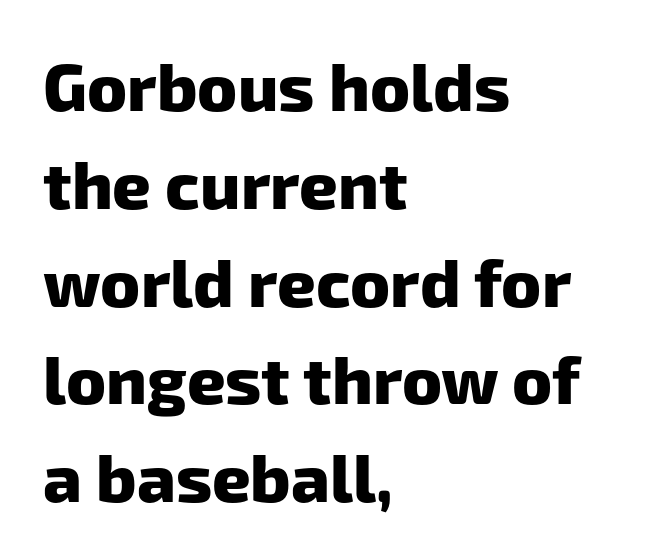
Q: Is the text bold? A: Yes.
Q: Is the typeface a serif or a sans-serif typeface? A: Sans-serif.
Q: Is the text underlined? A: No.
Q: How is the paragraph aligned? A: Left-aligned.
Q: Is the spacing between letters normal or unusually wide? A: Normal.
Q: Is the spacing between lines tight, normal or loose? A: Normal.
Q: Width (condensed, normal, or wide)? A: Normal.
Q: Stroke contrast? A: Low.
Q: x-height? A: Medium.
Q: Monospaced? A: No.
